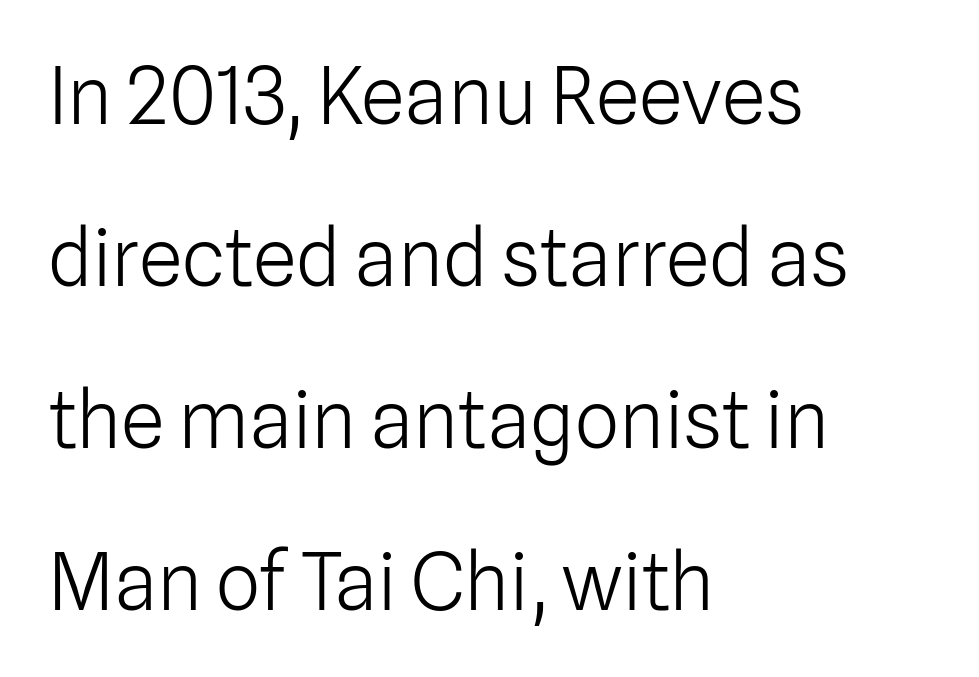
Q: Is the text bold? A: No.
Q: Is the text italic (slanted)? A: No, it is upright.
Q: Is the typeface a serif or a sans-serif typeface? A: Sans-serif.
Q: Is the text underlined? A: No.
Q: How is the paragraph aligned? A: Left-aligned.
Q: Is the spacing between letters normal or unusually wide? A: Normal.
Q: Is the spacing between lines tight, normal or loose? A: Loose.
Q: Width (condensed, normal, or wide)? A: Normal.
Q: Stroke contrast? A: Low.
Q: x-height? A: Medium.
Q: Monospaced? A: No.
